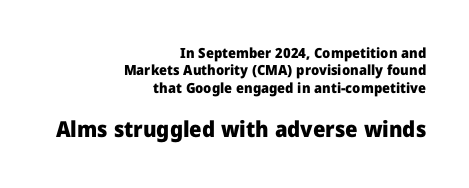
{"italic": "no", "bold": "yes", "underline": "no", "align": "right", "line_spacing": "normal", "line_spacing_ratio": 1.25, "letter_spacing": "normal", "letter_spacing_em": 0.0, "larger_block": "second", "size_ratio": 1.57, "glyph_px": 22}
